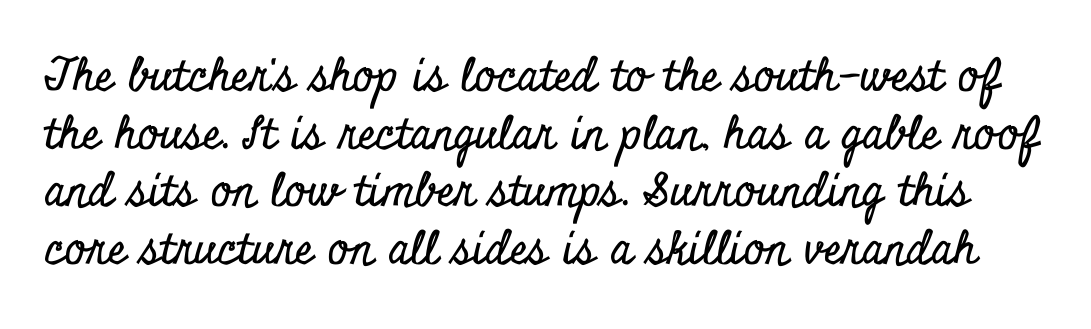
The image shows 45 px condensed serif type; set normal line spacing (1.28x), normal letter spacing, not underlined; low stroke contrast and a small x-height.
